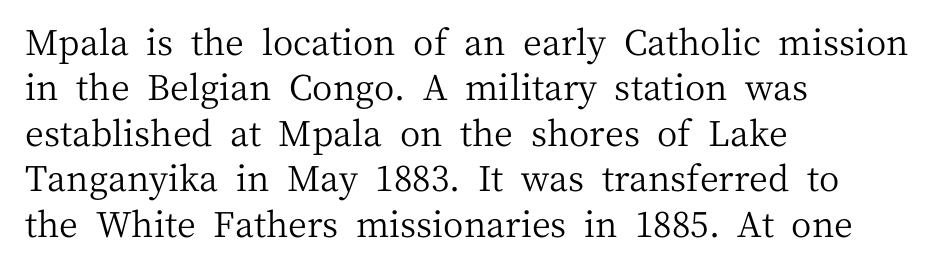
{"serif": "yes", "italic": "no", "bold": "no", "weight": "regular", "width": "normal", "stroke_contrast": "medium", "x_height": "medium", "monospaced": "no", "underline": "no", "align": "left", "line_spacing": "normal", "line_spacing_ratio": 1.3, "letter_spacing": "normal", "letter_spacing_em": 0.0, "glyph_px": 35}
